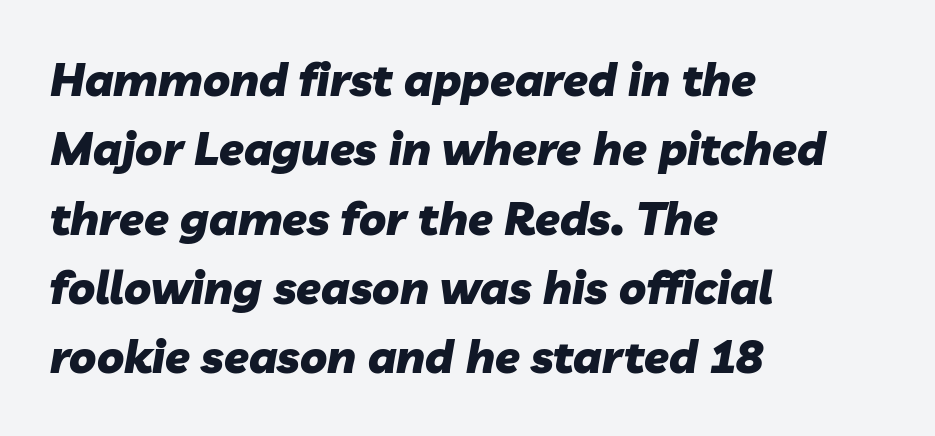
Q: Is the text bold? A: Yes.
Q: Is the text italic (slanted)? A: Yes, it leans right by about 10 degrees.
Q: Is the text underlined? A: No.
Q: How is the paragraph aligned? A: Left-aligned.
Q: Is the spacing between letters normal or unusually wide? A: Normal.
Q: Is the spacing between lines tight, normal or loose? A: Normal.
Q: Width (condensed, normal, or wide)? A: Normal.
Q: Stroke contrast? A: Low.
Q: x-height? A: Medium.
Q: Monospaced? A: No.
